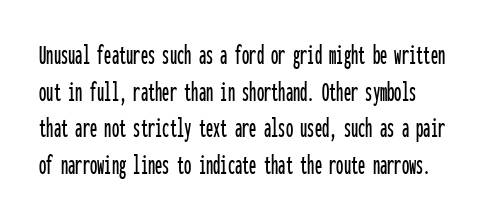
Q: Is the text italic (slanted)? A: No, it is upright.
Q: Is the typeface a serif or a sans-serif typeface? A: Sans-serif.
Q: Is the text underlined? A: No.
Q: Is the spacing between letters normal or unusually wide? A: Normal.
Q: Is the spacing between lines tight, normal or loose? A: Normal.
Q: Width (condensed, normal, or wide)? A: Condensed.
Q: Stroke contrast? A: Low.
Q: x-height? A: Medium.
Q: Monospaced? A: Yes.
